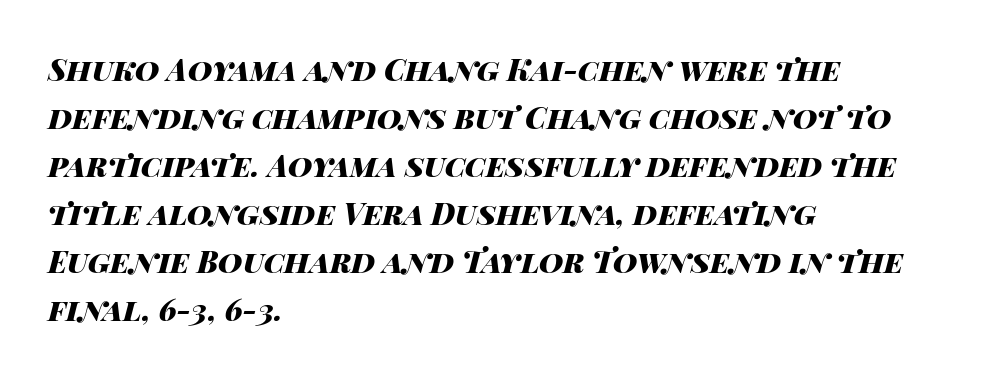
Q: Is the text bold? A: Yes.
Q: Is the text italic (slanted)? A: Yes, it leans right by about 14 degrees.
Q: Is the text underlined? A: No.
Q: How is the paragraph aligned? A: Left-aligned.
Q: Is the spacing between letters normal or unusually wide? A: Normal.
Q: Is the spacing between lines tight, normal or loose? A: Normal.
Q: Width (condensed, normal, or wide)? A: Wide.
Q: Stroke contrast? A: High.
Q: x-height? A: Large.
Q: Monospaced? A: No.
